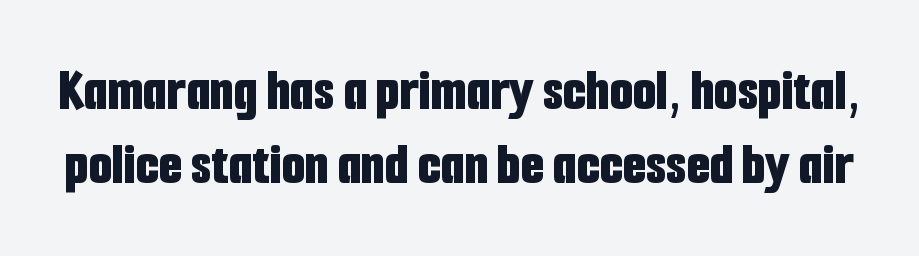
The image shows 60 px bold, condensed sans-serif type, upright; set line spacing 1.23x, normal letter spacing, not underlined; low stroke contrast and a medium x-height.
